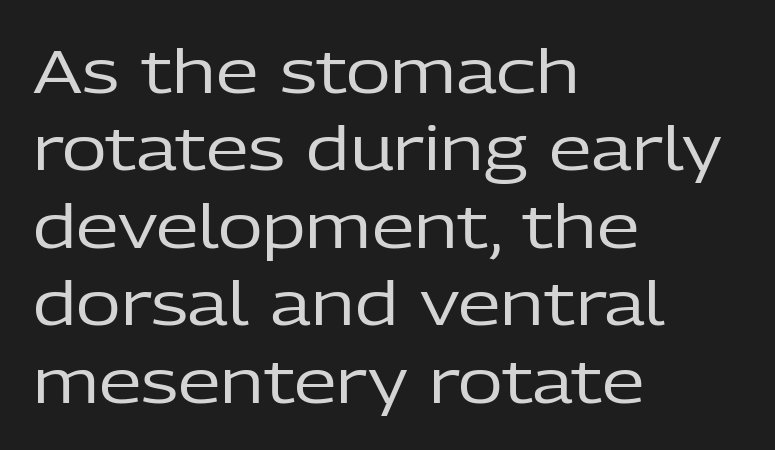
The image shows 61 px regular-weight sans-serif type, upright; set left-aligned, normal line spacing (1.27x), normal letter spacing, not underlined; low stroke contrast and a medium x-height.
